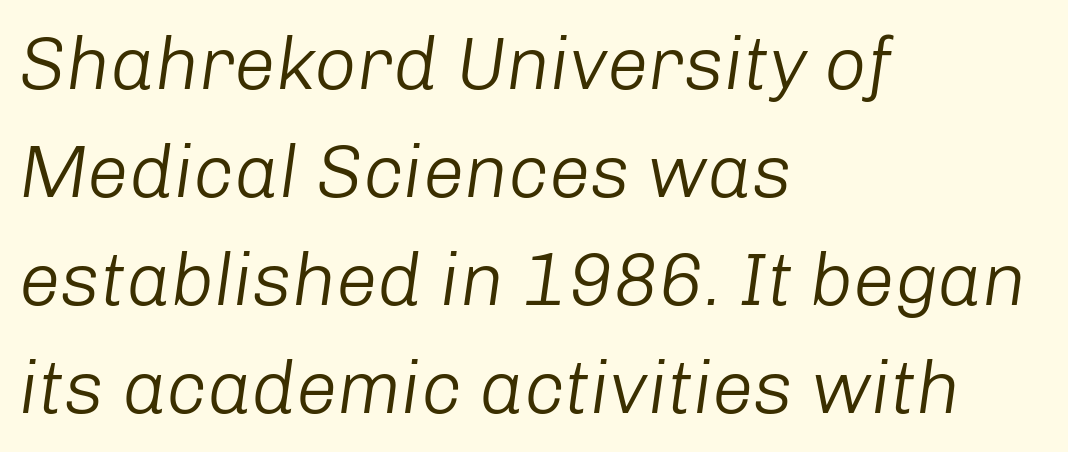
Q: Is the text bold? A: No.
Q: Is the text italic (slanted)? A: Yes, it leans right by about 8 degrees.
Q: Is the text underlined? A: No.
Q: How is the paragraph aligned? A: Left-aligned.
Q: Is the spacing between letters normal or unusually wide? A: Normal.
Q: Is the spacing between lines tight, normal or loose? A: Normal.
Q: Width (condensed, normal, or wide)? A: Normal.
Q: Stroke contrast? A: Low.
Q: x-height? A: Medium.
Q: Monospaced? A: No.
